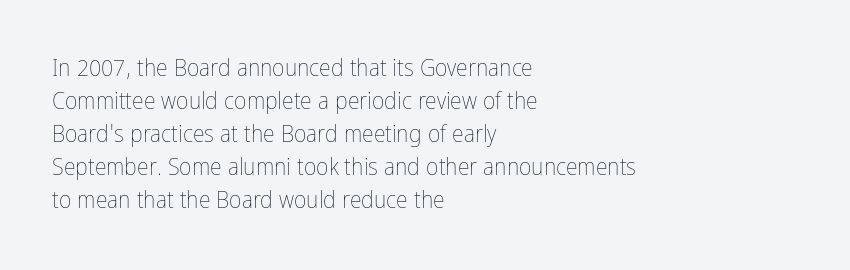
{"italic": "no", "bold": "no", "underline": "no", "align": "left", "line_spacing": "normal", "line_spacing_ratio": 1.37, "letter_spacing": "normal", "letter_spacing_em": 0.0, "glyph_px": 24}
